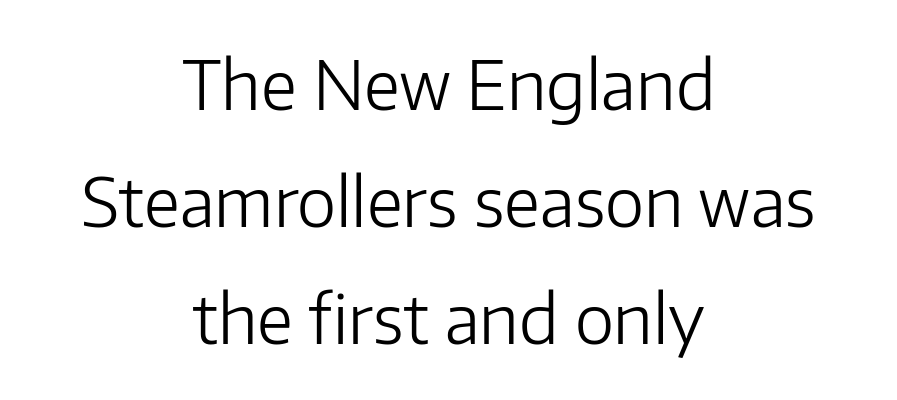
{"serif": "no", "italic": "no", "bold": "no", "weight": "light", "width": "normal", "stroke_contrast": "low", "x_height": "medium", "monospaced": "no", "underline": "no", "align": "center", "line_spacing_ratio": 1.75, "letter_spacing": "normal", "letter_spacing_em": 0.0, "glyph_px": 67}
